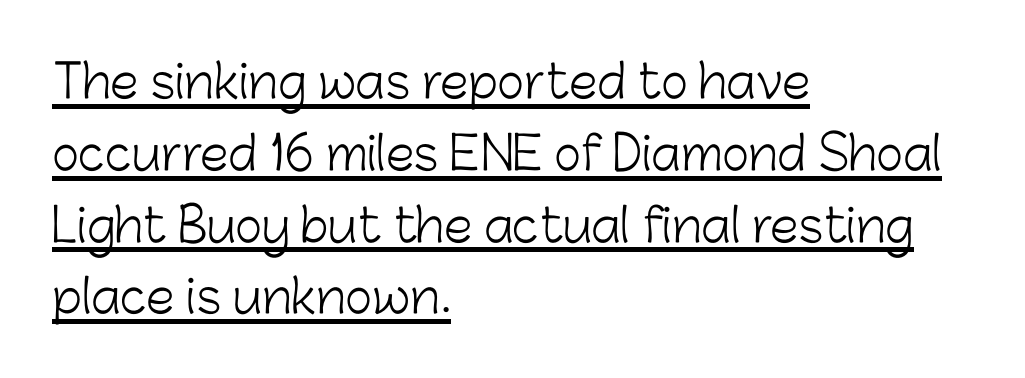
Q: Is the text bold? A: No.
Q: Is the text italic (slanted)? A: No, it is upright.
Q: Is the typeface a serif or a sans-serif typeface? A: Sans-serif.
Q: Is the text underlined? A: Yes.
Q: How is the paragraph aligned? A: Left-aligned.
Q: Is the spacing between letters normal or unusually wide? A: Normal.
Q: Is the spacing between lines tight, normal or loose? A: Normal.
Q: Width (condensed, normal, or wide)? A: Normal.
Q: Stroke contrast? A: Low.
Q: x-height? A: Medium.
Q: Monospaced? A: No.
